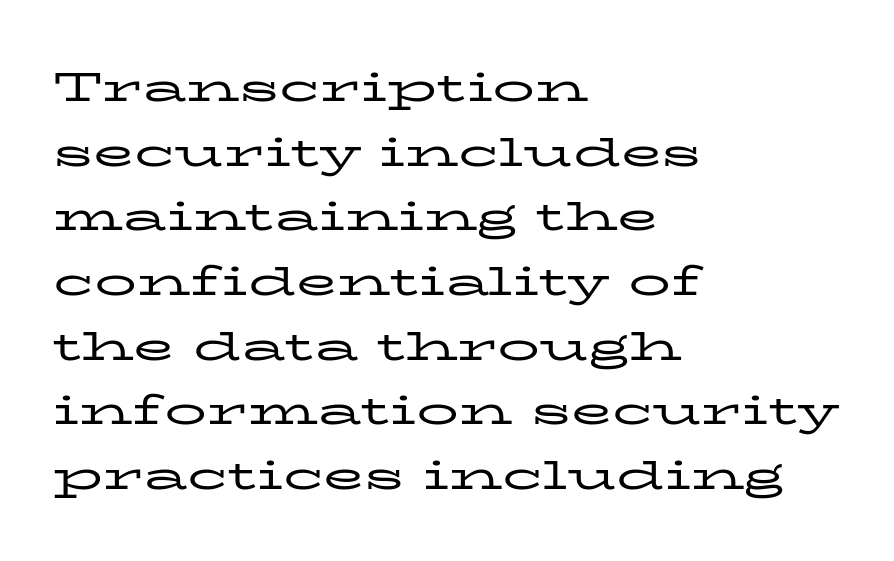
The image shows 42 px regular-weight, wide serif type, upright; set left-aligned, normal line spacing (1.54x), normal letter spacing, not underlined; low stroke contrast and a medium x-height.
